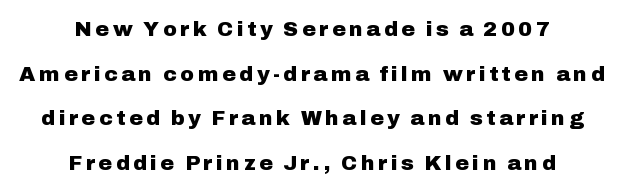
Both edges are ragged and mirror each other, which tells us the setting is centered. Letters rest on an invisible, unmarked baseline. Does the weight exceed regular? Yes, all the way to bold. Loosely led — the rows are spread out. A typesetter would mark this as roman, not italic.
